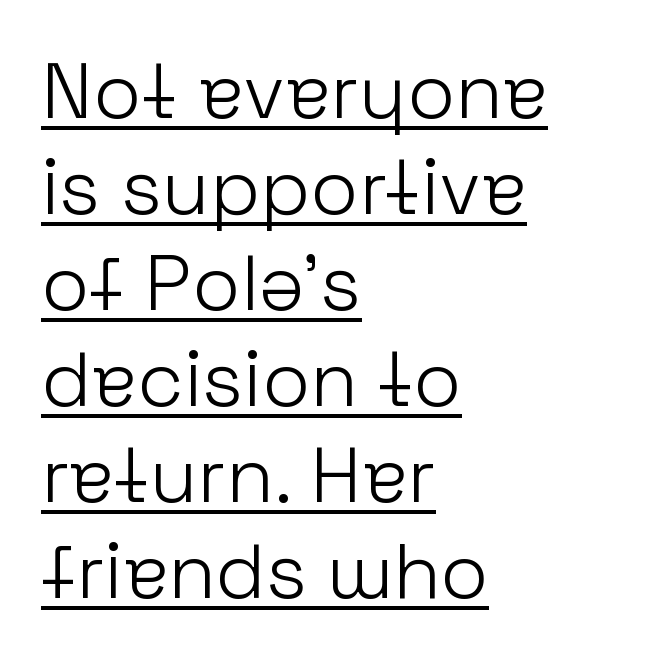
Does the lettering tilt? It doesn't — this is upright. Weight: in the light-to-regular range. One-word summary of the alignment: left. This sample has the flowing, uneven cadence of proportional lettering. The string is rendered with underlining switched on.
